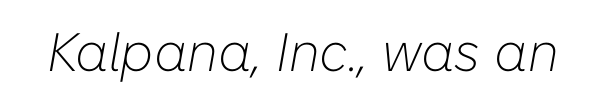
The image shows 54 px light type, italic (leaning right); set normal letter spacing, not underlined; low stroke contrast and a medium x-height.
